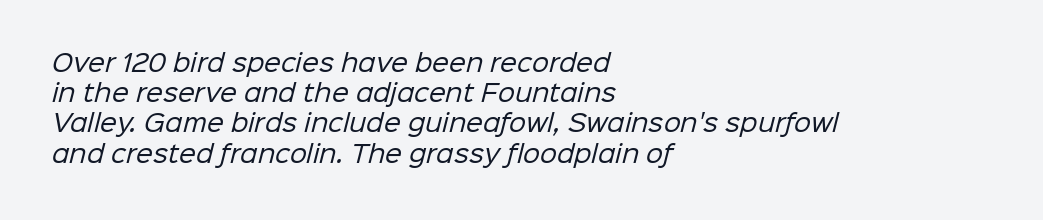
Q: Is the text bold? A: No.
Q: Is the text underlined? A: No.
Q: How is the paragraph aligned? A: Left-aligned.
Q: Is the spacing between letters normal or unusually wide? A: Normal.
Q: Is the spacing between lines tight, normal or loose? A: Normal.
